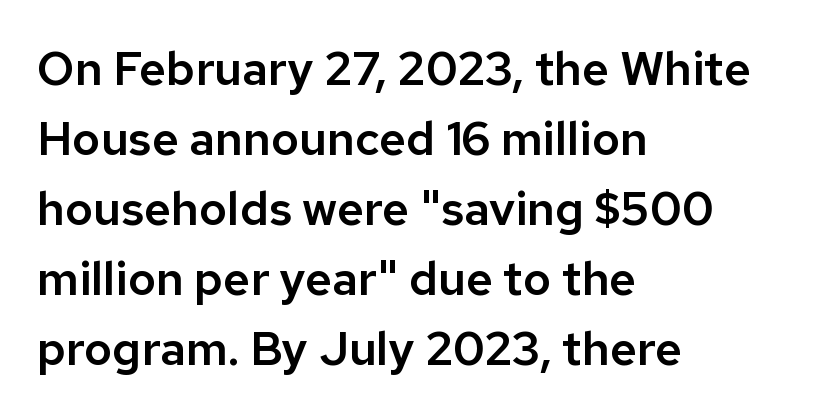
{"serif": "no", "italic": "no", "width": "normal", "stroke_contrast": "low", "x_height": "medium", "monospaced": "no", "underline": "no", "align": "left", "line_spacing": "normal", "line_spacing_ratio": 1.49, "letter_spacing": "normal", "letter_spacing_em": 0.0, "glyph_px": 47}
